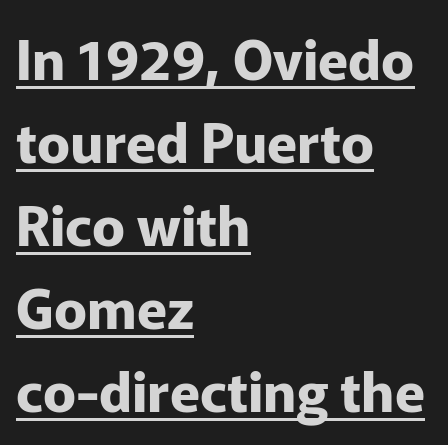
The image shows 55 px bold sans-serif type, upright; set left-aligned, normal line spacing (1.51x), normal letter spacing, underlined; low stroke contrast and a medium x-height.
